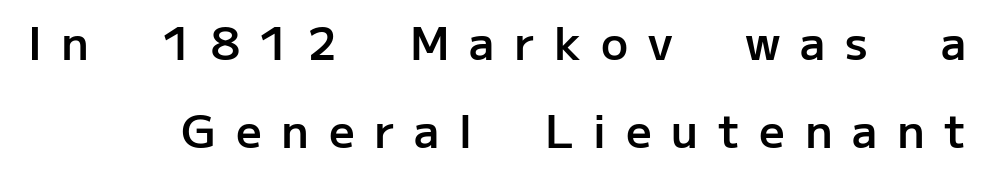
The font's upright variant was chosen for this text. Honestly, the rows look like they've been pulled way apart. Does the copy run flush right? Yes — the right margin is perfectly even. You could not count columns in this text — the font is proportionally spaced.
